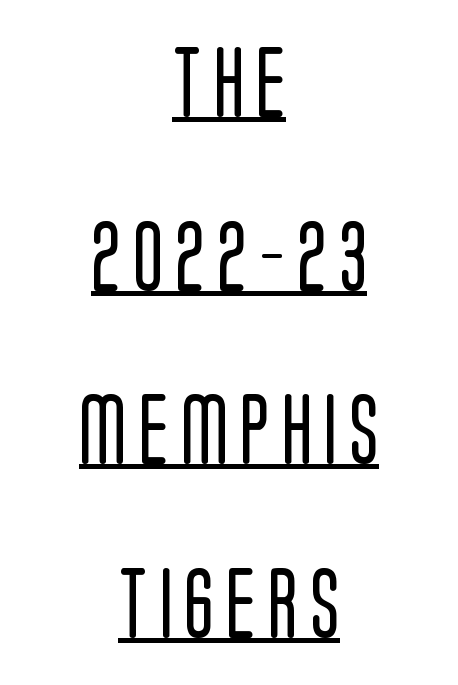
{"serif": "no", "italic": "no", "bold": "no", "weight": "regular", "width": "condensed", "stroke_contrast": "low", "x_height": "large", "monospaced": "no", "underline": "yes", "align": "center", "line_spacing": "loose", "line_spacing_ratio": 2.48, "glyph_px": 70}
